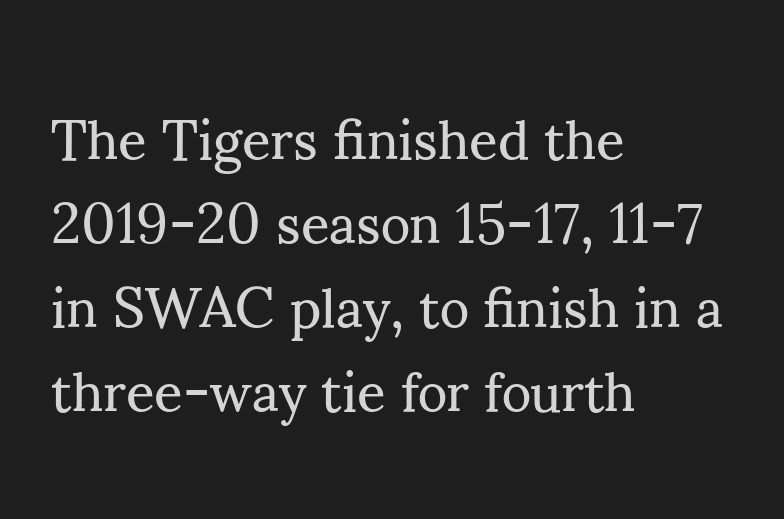
{"serif": "yes", "italic": "no", "bold": "no", "weight": "regular", "width": "normal", "stroke_contrast": "medium", "x_height": "small", "monospaced": "no", "underline": "no", "align": "left", "line_spacing": "normal", "line_spacing_ratio": 1.5, "letter_spacing": "normal", "letter_spacing_em": 0.0, "glyph_px": 56}
